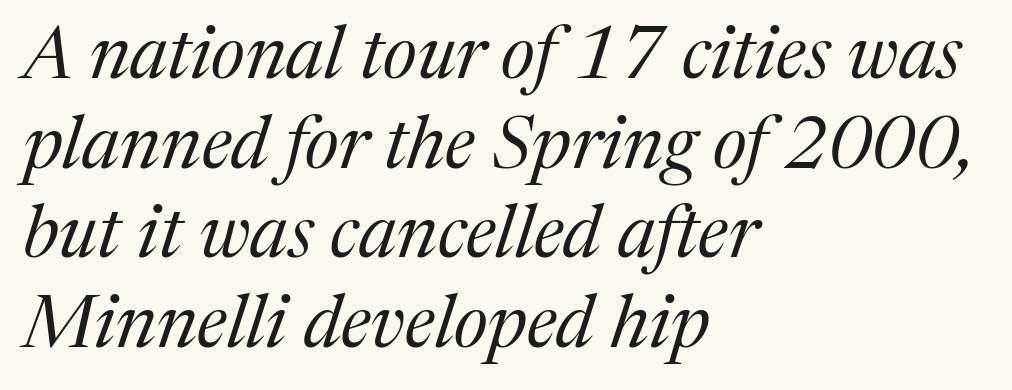
The image shows 74 px regular-weight serif type, italic (leaning right); set left-aligned, line spacing 1.21x, normal letter spacing, not underlined; medium stroke contrast and a medium x-height.
